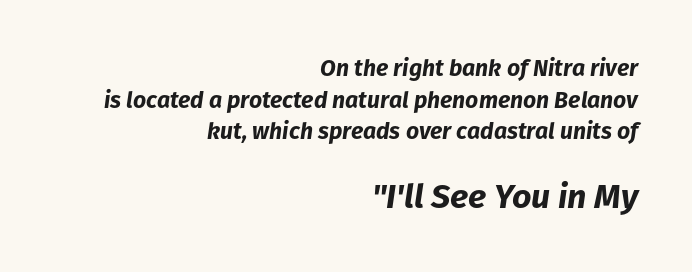
Q: Is the text bold? A: Yes.
Q: Is the text italic (slanted)? A: Yes, it leans right by about 8 degrees.
Q: Is the text underlined? A: No.
Q: How is the paragraph aligned? A: Right-aligned.
Q: Is the spacing between letters normal or unusually wide? A: Normal.
Q: Is the spacing between lines tight, normal or loose? A: Normal.
Q: Which block of text is set in a larger size, the first (top) or the second (bottom)? A: The second (bottom) one.
Q: Width (condensed, normal, or wide)? A: Normal.
Q: Stroke contrast? A: Low.
Q: x-height? A: Medium.
Q: Monospaced? A: No.
